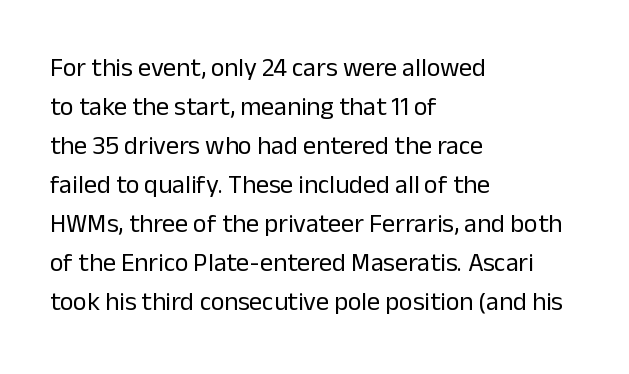
Each new line begins a customary step beneath the previous one. Students, note that the glyphs here touch the page at normal intervals. Letters rest on an invisible, unmarked baseline. Posture: upright roman.
